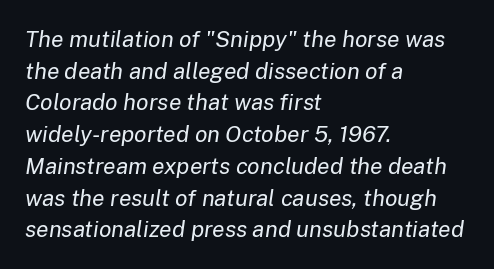
Where is the straight margin? On the left. What's the leading like? Ordinary, nothing unusual. The tracking reads as untouched default to a designer's eye. The foot of each line stays bare and open. Notice how the stems are inclined rather than vertical — that's the hallmark of italics.
